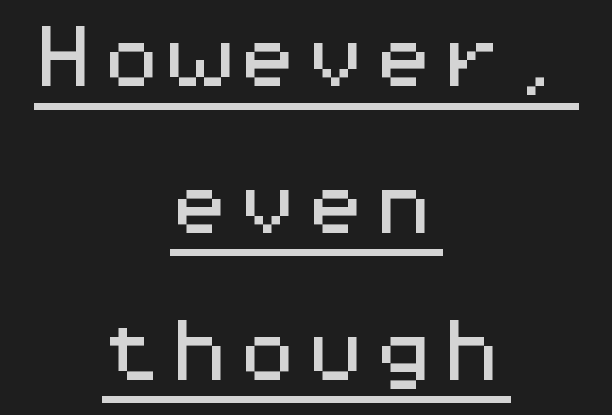
Q: Is the text italic (slanted)? A: No, it is upright.
Q: Is the typeface a serif or a sans-serif typeface? A: Sans-serif.
Q: Is the text underlined? A: Yes.
Q: How is the paragraph aligned? A: Centered.
Q: Is the spacing between letters normal or unusually wide? A: Normal.
Q: Is the spacing between lines tight, normal or loose? A: Loose.
Q: Width (condensed, normal, or wide)? A: Wide.
Q: Stroke contrast? A: Medium.
Q: x-height? A: Medium.
Q: Monospaced? A: Yes.
